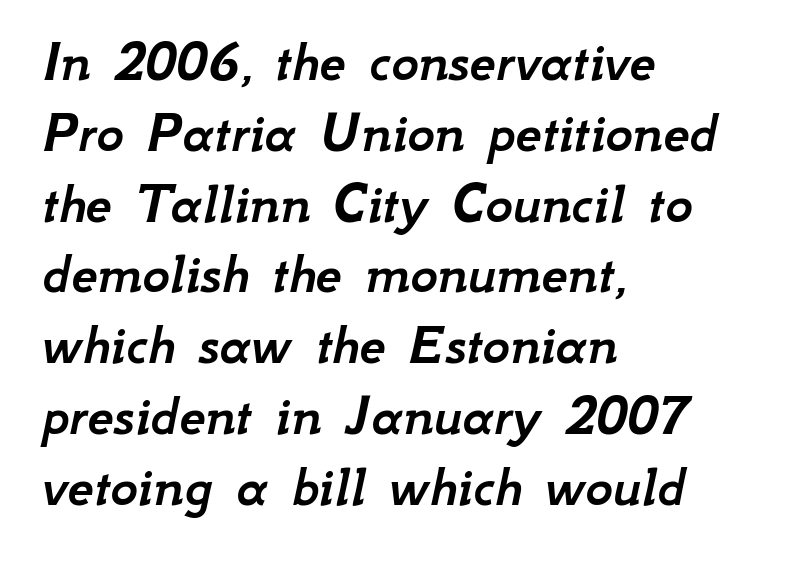
Characters follow at the spacing the type designer built in. Rendered with sloped, italic letterforms. Does the copy run flush right? No — it runs flush left. The foot of each line stays bare and open. Varying glyph widths throughout — classic text-font behaviour.
